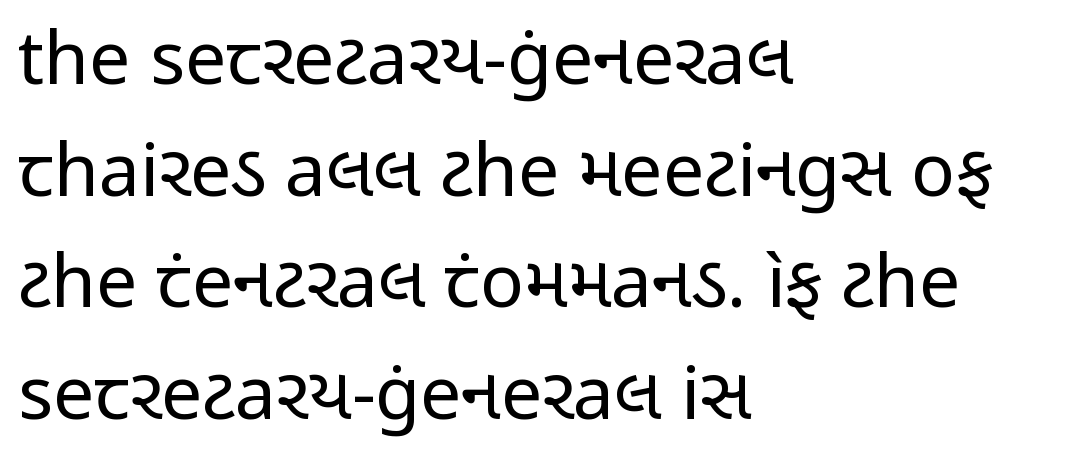
{"serif": "no", "italic": "no", "bold": "no", "weight": "regular", "width": "condensed", "stroke_contrast": "low", "x_height": "medium", "monospaced": "no", "underline": "no", "align": "left", "line_spacing": "normal", "line_spacing_ratio": 1.53, "letter_spacing": "normal", "letter_spacing_em": 0.0, "glyph_px": 73}
